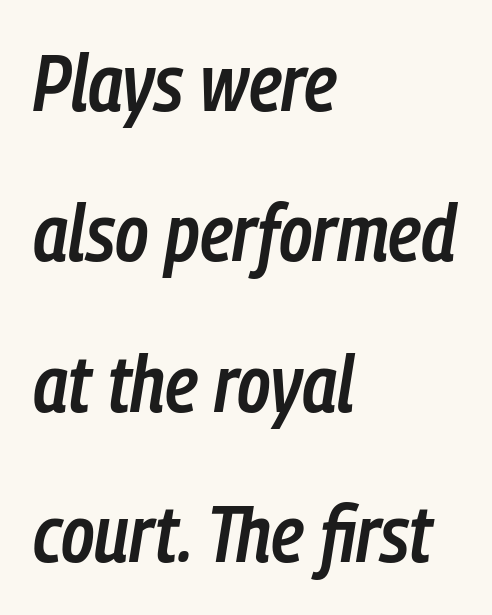
In terms of letterspacing, this is plain default setting. The passage shown leans; its letterforms are oblique. Anything drawn beneath the words? Only blank space. The letters advance in unequal steps, a hallmark of proportional type.
